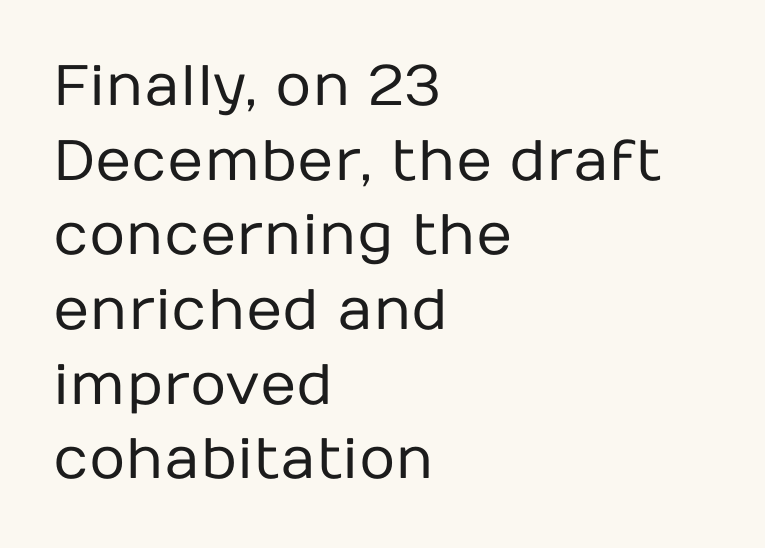
The image shows 57 px regular-weight sans-serif type, upright; set left-aligned, normal line spacing (1.31x), normal letter spacing, not underlined; low stroke contrast and a medium x-height.
